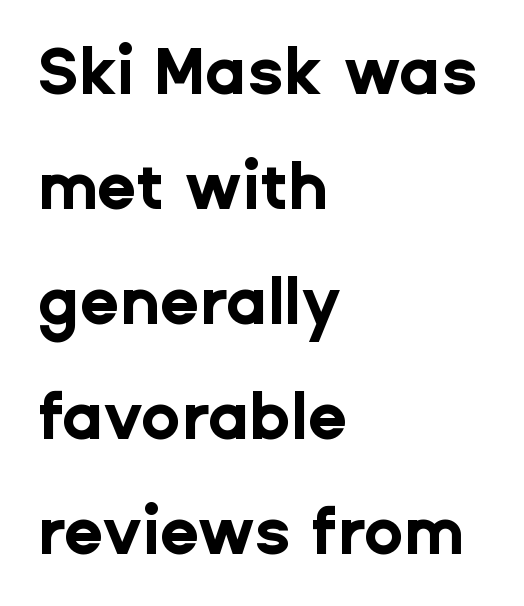
Q: Is the text bold? A: Yes.
Q: Is the text italic (slanted)? A: No, it is upright.
Q: Is the typeface a serif or a sans-serif typeface? A: Sans-serif.
Q: Is the text underlined? A: No.
Q: How is the paragraph aligned? A: Left-aligned.
Q: Is the spacing between letters normal or unusually wide? A: Normal.
Q: Width (condensed, normal, or wide)? A: Normal.
Q: Stroke contrast? A: Low.
Q: x-height? A: Medium.
Q: Monospaced? A: No.
